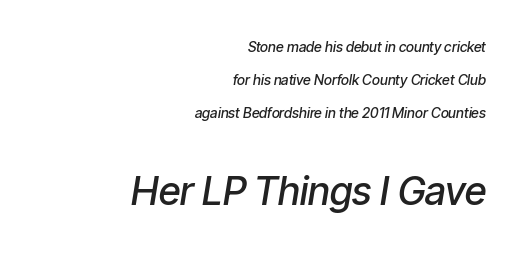
{"italic": "yes", "lean": "right", "slant_degrees": 9, "bold": "semi", "weight": "semibold", "width": "condensed", "stroke_contrast": "low", "x_height": "medium", "monospaced": "no", "underline": "no", "align": "right", "line_spacing": "loose", "line_spacing_ratio": 2.34, "letter_spacing": "normal", "letter_spacing_em": 0.0, "larger_block": "second", "size_ratio": 2.79, "glyph_px": 39}
